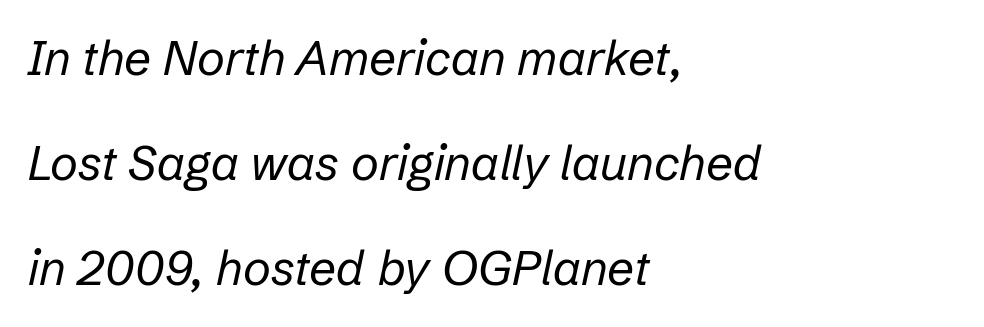
{"italic": "yes", "lean": "right", "slant_degrees": 12, "bold": "no", "weight": "regular", "width": "normal", "stroke_contrast": "low", "x_height": "medium", "monospaced": "no", "underline": "no", "align": "left", "line_spacing": "loose", "line_spacing_ratio": 2.19, "letter_spacing": "normal", "letter_spacing_em": 0.0, "glyph_px": 48}
